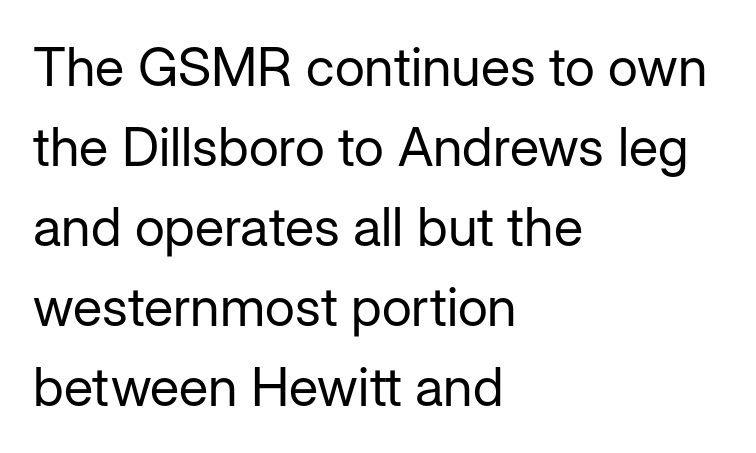
{"serif": "no", "italic": "no", "bold": "no", "weight": "regular", "width": "normal", "stroke_contrast": "low", "x_height": "medium", "monospaced": "no", "underline": "no", "align": "left", "line_spacing": "normal", "line_spacing_ratio": 1.48, "letter_spacing": "normal", "letter_spacing_em": 0.0, "glyph_px": 54}
